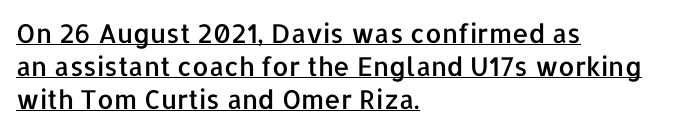
The image shows 26 px text type, upright; set left-aligned, normal line spacing (1.27x), normal letter spacing, underlined.
